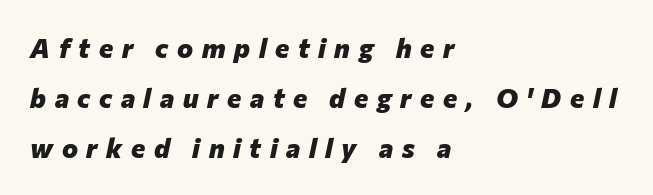
The image shows 27 px bold type, italic (leaning right); set left-aligned, line spacing 1.86x, unusually wide letter spacing (+0.32 em), not underlined.
